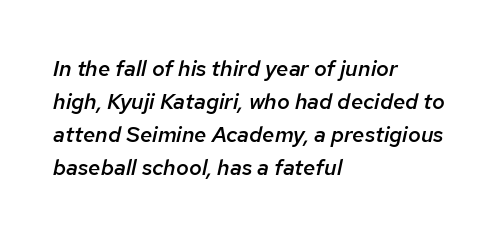
The image shows 22 px text type, italic (leaning right); set left-aligned, normal line spacing (1.5x), normal letter spacing, not underlined.
